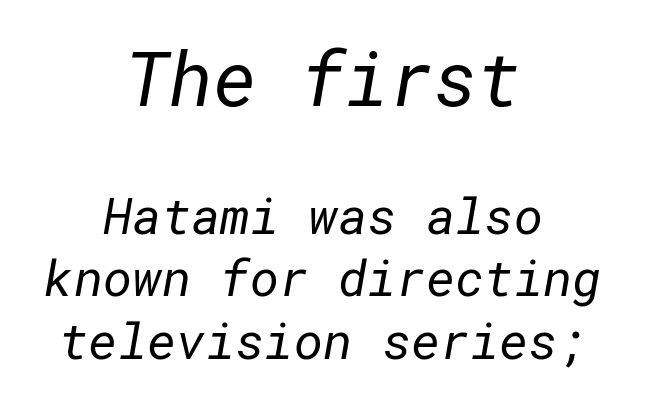
{"serif": "no", "bold": "no", "weight": "regular", "width": "normal", "stroke_contrast": "low", "x_height": "medium", "underline": "no", "align": "center", "line_spacing": "normal", "line_spacing_ratio": 1.25, "letter_spacing": "normal", "letter_spacing_em": 0.0, "larger_block": "first", "size_ratio": 1.5, "glyph_px": 75}
